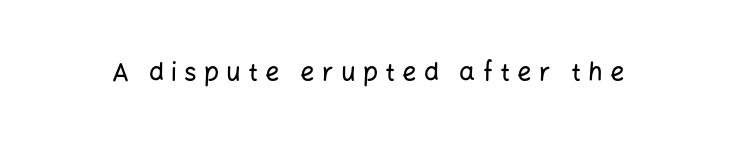
Each word looks stretched out because of the extra space between its letters. Italic? Not at all — the glyphs are vertical. Nobody drew a line under any word here.
